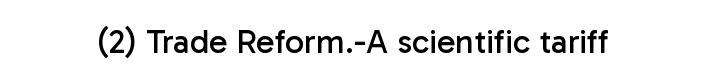
{"serif": "no", "italic": "no", "bold": "no", "weight": "regular", "width": "normal", "stroke_contrast": "low", "x_height": "medium", "monospaced": "no", "underline": "no", "letter_spacing": "normal", "letter_spacing_em": 0.0, "glyph_px": 34}
